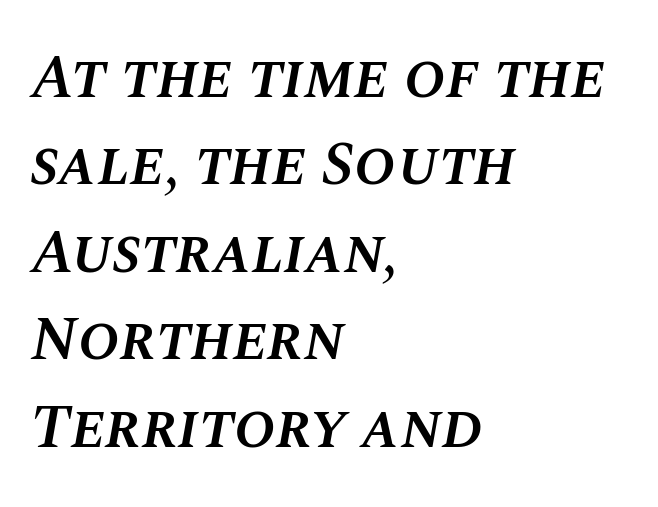
{"italic": "yes", "lean": "right", "slant_degrees": 10, "bold": "semi", "weight": "semibold", "width": "normal", "stroke_contrast": "medium", "x_height": "large", "monospaced": "no", "underline": "no", "align": "left", "line_spacing": "normal", "line_spacing_ratio": 1.41, "letter_spacing": "normal", "letter_spacing_em": 0.0, "glyph_px": 62}
